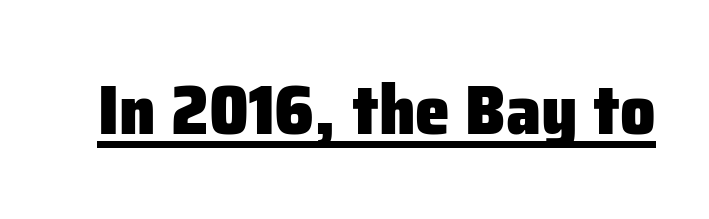
The image shows 70 px heavy sans-serif type, upright; set normal letter spacing, underlined; low stroke contrast and a medium x-height.
